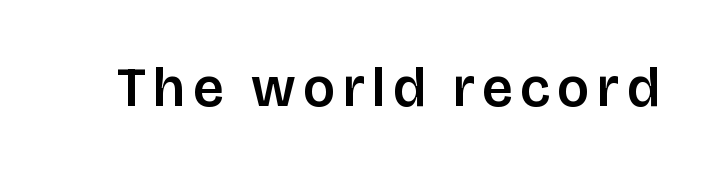
The image shows 55 px sans-serif type, upright; set not underlined; low stroke contrast and a large x-height.
